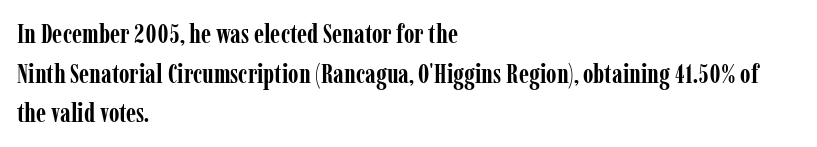
Q: Is the text bold? A: Yes.
Q: Is the text italic (slanted)? A: No, it is upright.
Q: Is the text underlined? A: No.
Q: How is the paragraph aligned? A: Left-aligned.
Q: Is the spacing between letters normal or unusually wide? A: Normal.
Q: Is the spacing between lines tight, normal or loose? A: Normal.
